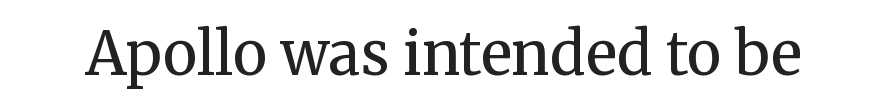
Q: Is the text bold? A: No.
Q: Is the text italic (slanted)? A: No, it is upright.
Q: Is the typeface a serif or a sans-serif typeface? A: Serif.
Q: Is the text underlined? A: No.
Q: Is the spacing between letters normal or unusually wide? A: Normal.
Q: Width (condensed, normal, or wide)? A: Normal.
Q: Stroke contrast? A: Medium.
Q: x-height? A: Medium.
Q: Monospaced? A: No.
